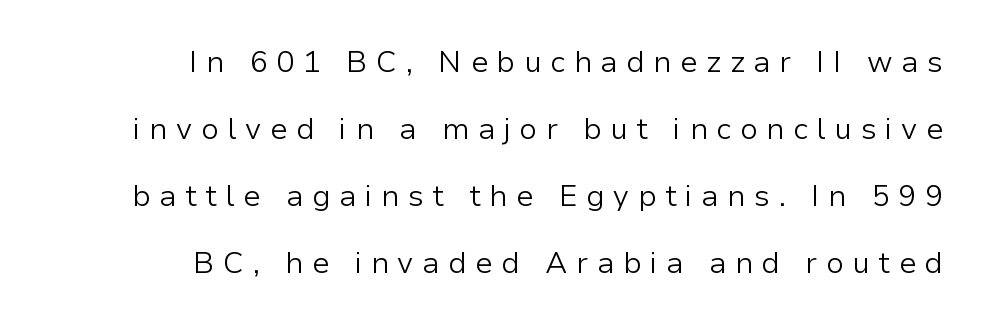
Q: Is the text bold? A: No.
Q: Is the text italic (slanted)? A: No, it is upright.
Q: Is the typeface a serif or a sans-serif typeface? A: Sans-serif.
Q: Is the text underlined? A: No.
Q: How is the paragraph aligned? A: Right-aligned.
Q: Is the spacing between letters normal or unusually wide? A: Unusually wide.
Q: Is the spacing between lines tight, normal or loose? A: Loose.
Q: Width (condensed, normal, or wide)? A: Normal.
Q: Stroke contrast? A: Low.
Q: x-height? A: Medium.
Q: Monospaced? A: No.
